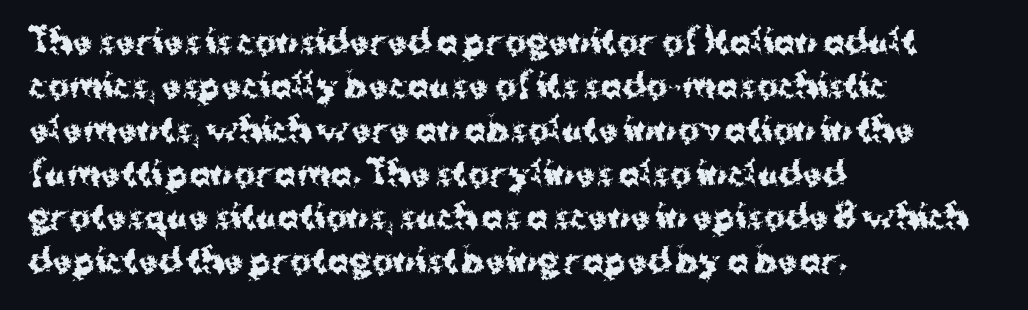
Q: Is the text bold? A: Yes.
Q: Is the text italic (slanted)? A: No, it is upright.
Q: Is the typeface a serif or a sans-serif typeface? A: Sans-serif.
Q: Is the text underlined? A: No.
Q: How is the paragraph aligned? A: Left-aligned.
Q: Is the spacing between letters normal or unusually wide? A: Normal.
Q: Is the spacing between lines tight, normal or loose? A: Normal.
Q: Width (condensed, normal, or wide)? A: Normal.
Q: Stroke contrast? A: Medium.
Q: x-height? A: Medium.
Q: Monospaced? A: No.
